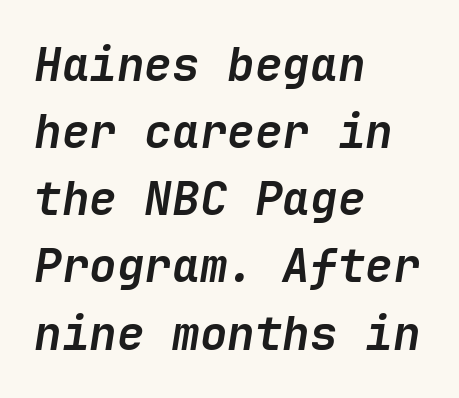
{"italic": "yes", "lean": "right", "slant_degrees": 9, "bold": "yes", "weight": "semibold", "width": "normal", "stroke_contrast": "low", "x_height": "medium", "underline": "no", "align": "left", "line_spacing": "normal", "line_spacing_ratio": 1.46, "letter_spacing": "normal", "letter_spacing_em": 0.0, "glyph_px": 46}
